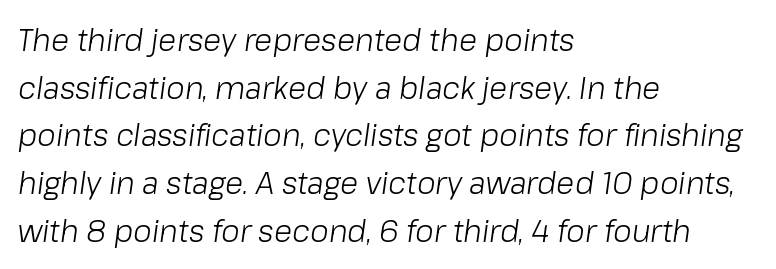
The image shows 30 px light type, italic (leaning right); set left-aligned, normal line spacing (1.59x), normal letter spacing, not underlined; low stroke contrast and a medium x-height.
